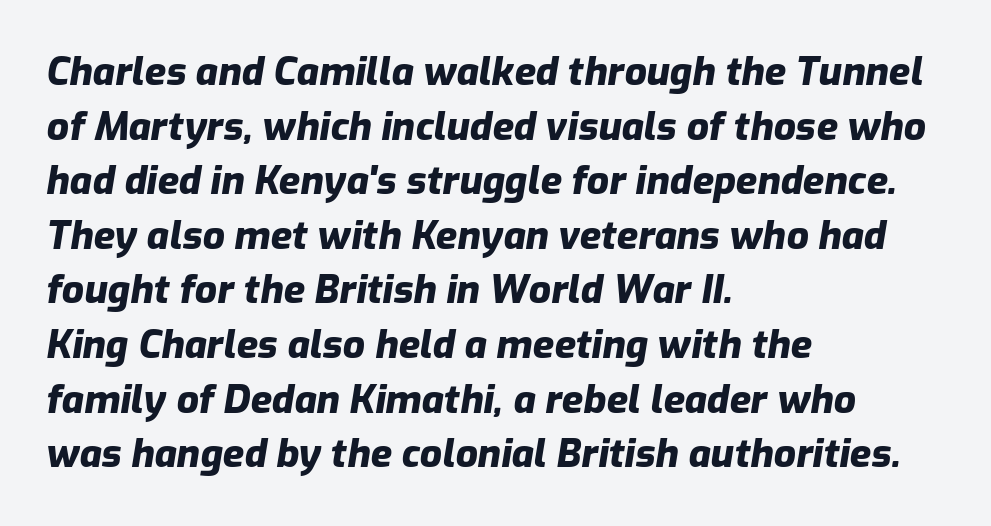
The image shows 39 px heavy type, italic (leaning right); set left-aligned, normal line spacing (1.4x), normal letter spacing, not underlined; low stroke contrast and a medium x-height.
